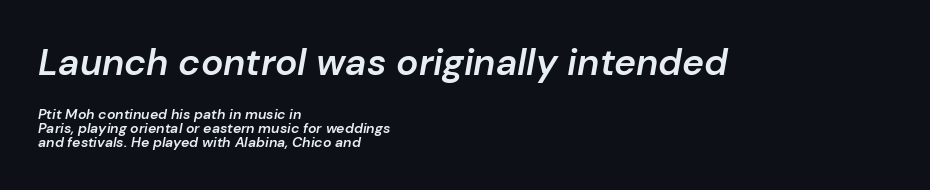
Q: Is the text bold? A: Semi-bold.
Q: Is the text italic (slanted)? A: Yes, it leans right by about 10 degrees.
Q: Is the text underlined? A: No.
Q: How is the paragraph aligned? A: Left-aligned.
Q: Is the spacing between letters normal or unusually wide? A: Normal.
Q: Is the spacing between lines tight, normal or loose? A: Tight.
Q: Which block of text is set in a larger size, the first (top) or the second (bottom)? A: The first (top) one.
Q: Width (condensed, normal, or wide)? A: Normal.
Q: Stroke contrast? A: Low.
Q: x-height? A: Medium.
Q: Monospaced? A: No.
